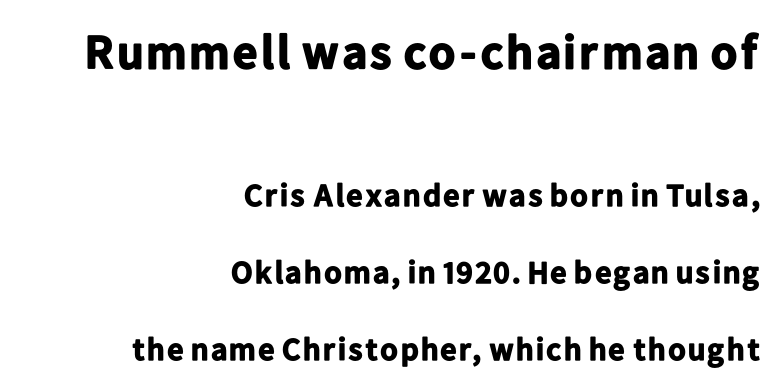
One-word summary of the alignment: right. The strokes are fattened all the way to bold. The block of text is sparse from top to bottom, with ample space between rows. Every stem runs plumb, perpendicular to the baseline.
